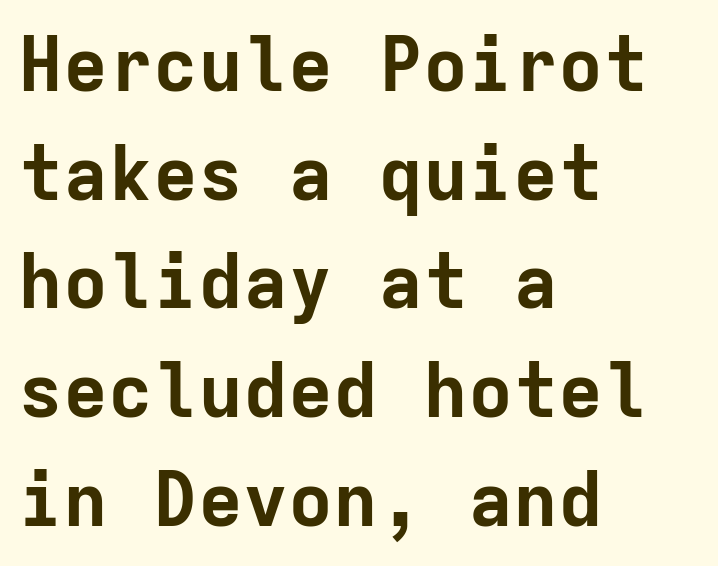
{"serif": "no", "italic": "no", "bold": "yes", "weight": "bold", "width": "normal", "stroke_contrast": "low", "x_height": "medium", "monospaced": "yes", "underline": "no", "align": "left", "line_spacing": "normal", "line_spacing_ratio": 1.45, "letter_spacing": "normal", "letter_spacing_em": 0.0, "glyph_px": 75}
